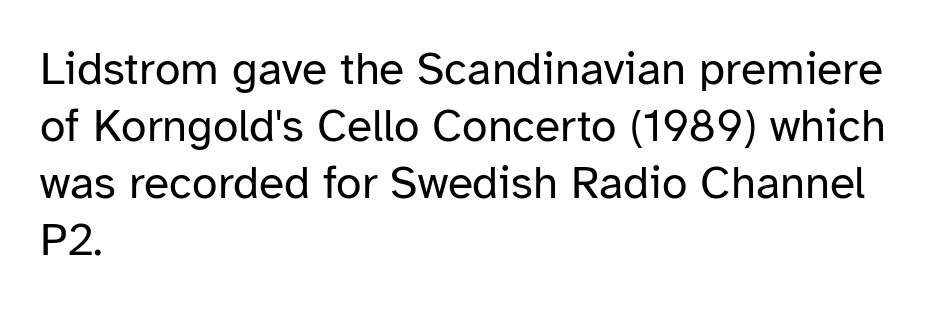
{"serif": "no", "italic": "no", "bold": "no", "weight": "regular", "width": "normal", "stroke_contrast": "low", "x_height": "medium", "monospaced": "no", "underline": "no", "align": "left", "line_spacing_ratio": 1.24, "letter_spacing": "normal", "letter_spacing_em": 0.0, "glyph_px": 46}
